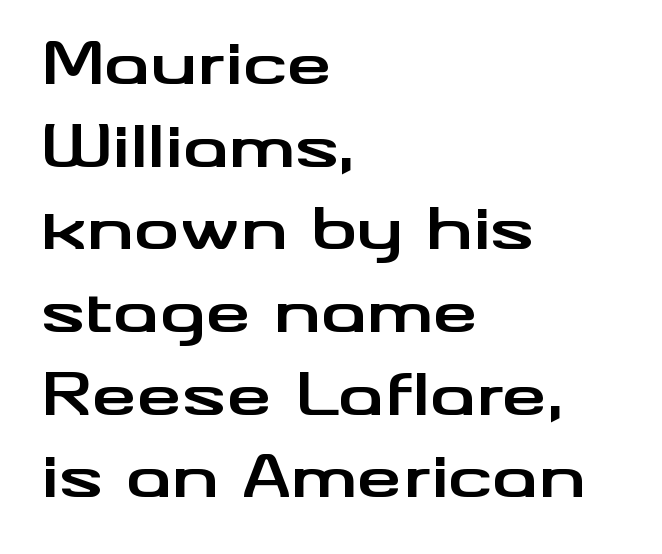
{"serif": "no", "italic": "no", "bold": "yes", "weight": "bold", "width": "wide", "stroke_contrast": "medium", "x_height": "small", "monospaced": "no", "underline": "no", "align": "left", "line_spacing": "normal", "line_spacing_ratio": 1.45, "letter_spacing": "normal", "letter_spacing_em": 0.0, "glyph_px": 57}
